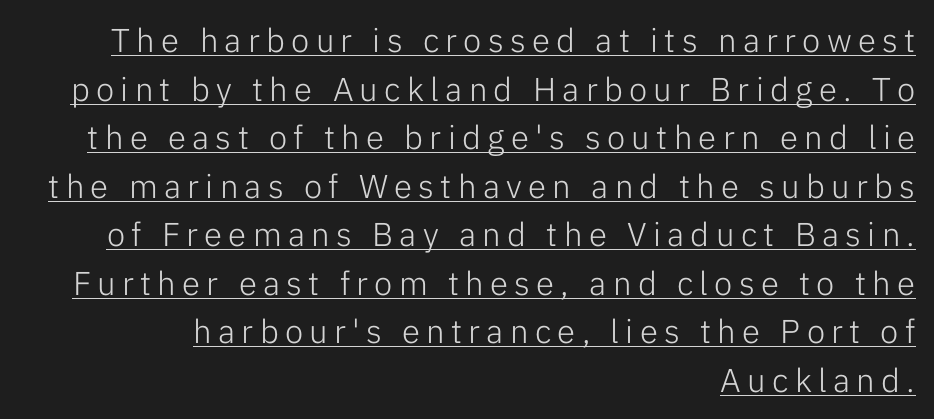
Q: Is the text bold? A: No.
Q: Is the text italic (slanted)? A: No, it is upright.
Q: Is the typeface a serif or a sans-serif typeface? A: Sans-serif.
Q: Is the text underlined? A: Yes.
Q: How is the paragraph aligned? A: Right-aligned.
Q: Is the spacing between lines tight, normal or loose? A: Normal.
Q: Width (condensed, normal, or wide)? A: Normal.
Q: Stroke contrast? A: Low.
Q: x-height? A: Medium.
Q: Monospaced? A: No.
